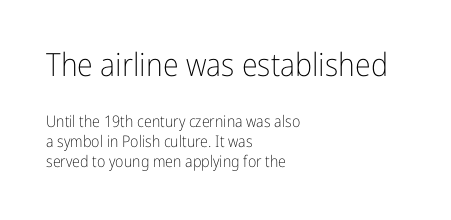
{"serif": "no", "italic": "no", "bold": "no", "weight": "light", "width": "condensed", "stroke_contrast": "low", "x_height": "medium", "monospaced": "no", "underline": "no", "align": "left", "line_spacing": "normal", "line_spacing_ratio": 1.25, "letter_spacing": "normal", "letter_spacing_em": 0.0, "larger_block": "first", "size_ratio": 2.0, "glyph_px": 32}
